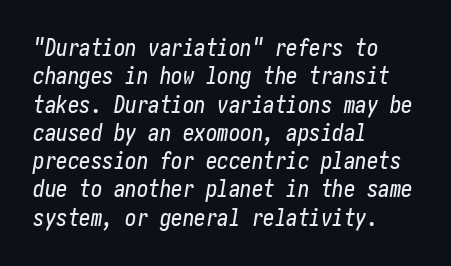
Q: Is the text italic (slanted)? A: Yes, it leans right by about 10 degrees.
Q: Is the text underlined? A: No.
Q: How is the paragraph aligned? A: Left-aligned.
Q: Is the spacing between letters normal or unusually wide? A: Normal.
